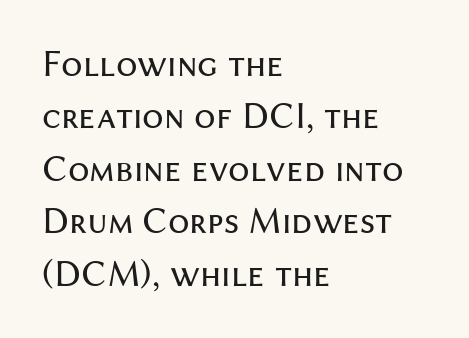
Is the type heavy? It reads as light-to-regular instead. The text was rendered using a sans face with plain stroke endings. The paragraph has a hard left edge and a soft right edge. Proportional: the letters do not fall into vertical columns. The lettering stays uniformly vertical, giving the passage a roman look.
